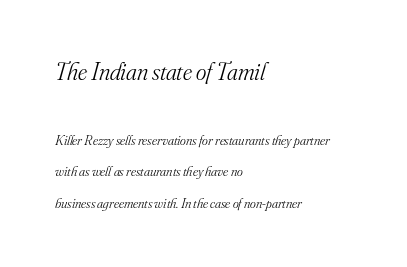
Q: Is the text bold? A: No.
Q: Is the text italic (slanted)? A: Yes, it leans right by about 16 degrees.
Q: Is the text underlined? A: No.
Q: How is the paragraph aligned? A: Left-aligned.
Q: Is the spacing between letters normal or unusually wide? A: Normal.
Q: Is the spacing between lines tight, normal or loose? A: Loose.
Q: Which block of text is set in a larger size, the first (top) or the second (bottom)? A: The first (top) one.
